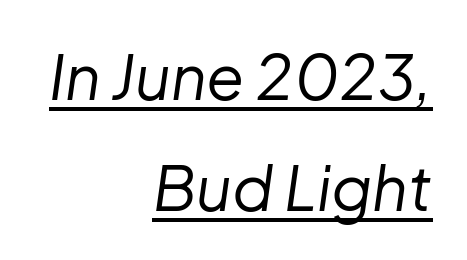
The image shows 62 px regular-weight type, italic (leaning right); set right-aligned, line spacing 1.79x, normal letter spacing, underlined; low stroke contrast and a medium x-height.
